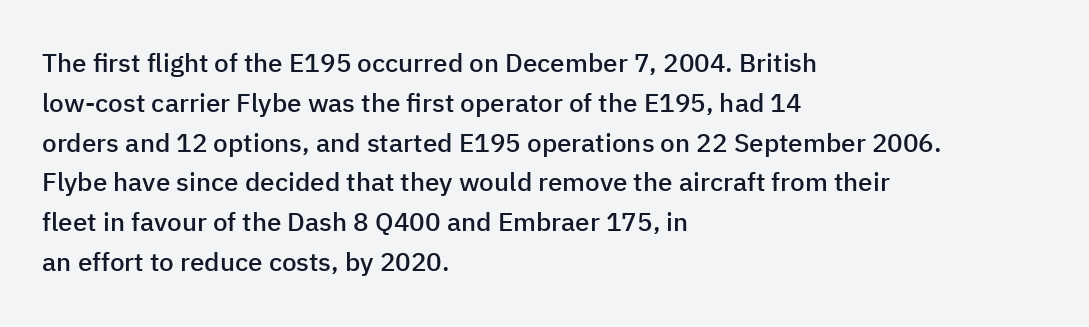
The image shows 26 px text type, upright; set left-aligned, normal line spacing (1.53x), normal letter spacing, not underlined.
